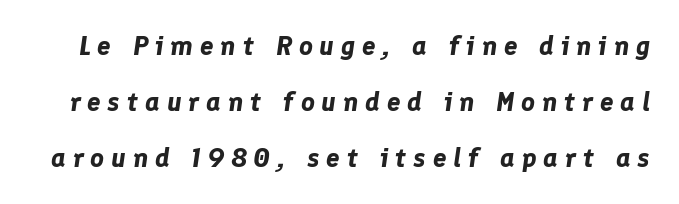
An italicized treatment has been applied to the whole sample. Here the glyphs are tracked loosely, breaking word shapes into spaced letters. Compared with an ordinary text face, these strokes are far heavier — a full bold. One glance says open: line gaps are wider than usual. The string is rendered with underlining switched off.
